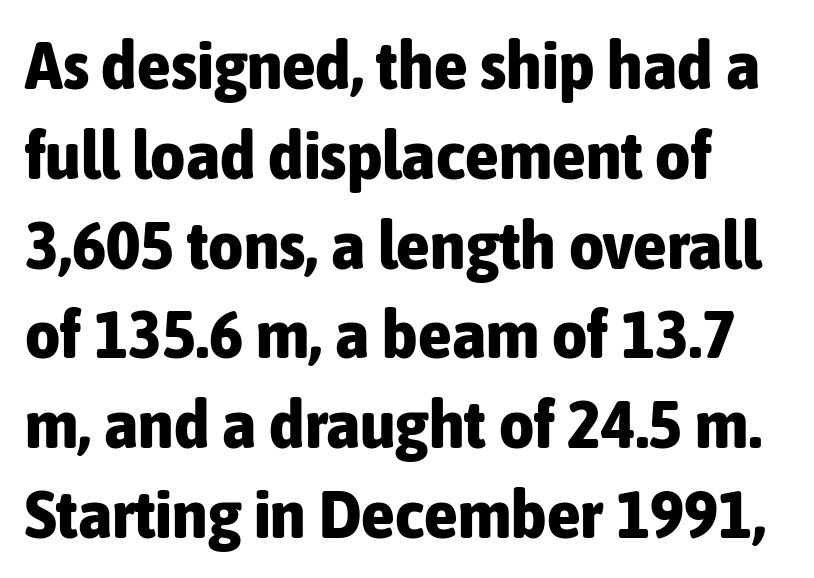
The image shows 68 px bold, condensed sans-serif type, upright; set left-aligned, normal line spacing (1.32x), normal letter spacing, not underlined; low stroke contrast and a medium x-height.
